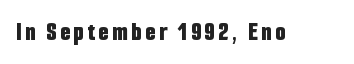
Q: Is the text bold? A: Yes.
Q: Is the text italic (slanted)? A: No, it is upright.
Q: Is the text underlined? A: No.
